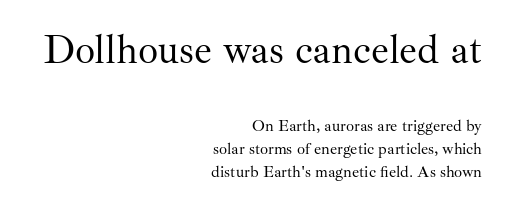
Whoever set this chose a conventional vertical rhythm. Compared with a typical body face, this is equally light or lighter still. Scale decreases going downward across the two blocks. Look at the tracking — it's just the regular setting, nothing added. The lines are quadded right. Serif or sans? Serif — the stroke terminals have little feet.
